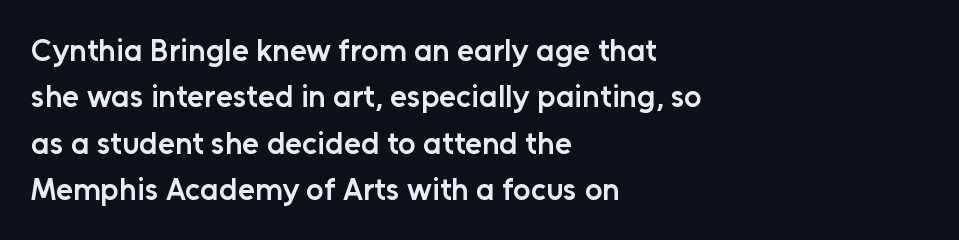
{"serif": "no", "italic": "no", "bold": "semi", "weight": "semibold", "width": "normal", "stroke_contrast": "low", "x_height": "medium", "monospaced": "no", "underline": "no", "align": "left", "line_spacing": "normal", "line_spacing_ratio": 1.5, "letter_spacing": "normal", "letter_spacing_em": 0.0, "glyph_px": 31}
